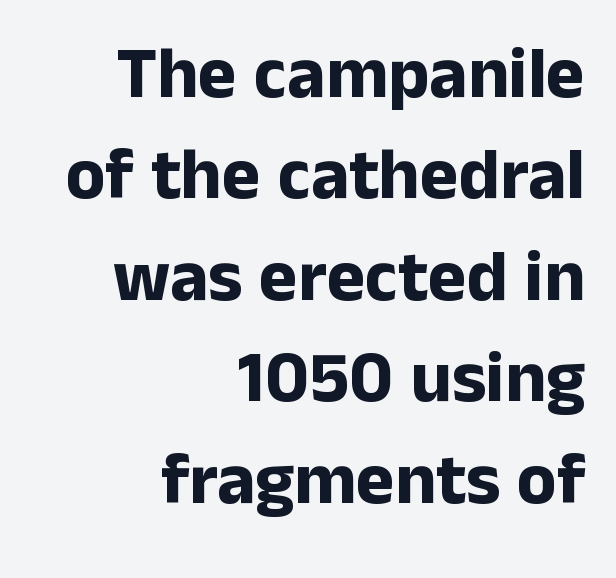
Q: Is the text bold? A: Yes.
Q: Is the text italic (slanted)? A: No, it is upright.
Q: Is the typeface a serif or a sans-serif typeface? A: Sans-serif.
Q: Is the text underlined? A: No.
Q: How is the paragraph aligned? A: Right-aligned.
Q: Is the spacing between letters normal or unusually wide? A: Normal.
Q: Is the spacing between lines tight, normal or loose? A: Normal.
Q: Width (condensed, normal, or wide)? A: Normal.
Q: Stroke contrast? A: Low.
Q: x-height? A: Medium.
Q: Monospaced? A: No.
